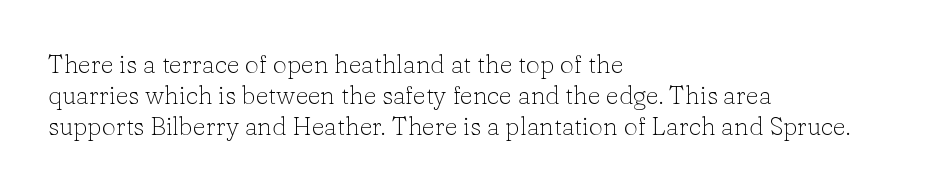
Spacing between characters is what you'd get straight out of the box. Ordinary non-slanted type is in use. The compositor pushed each line to the left boundary. Rows of type keep a routine distance in the vertical direction.
